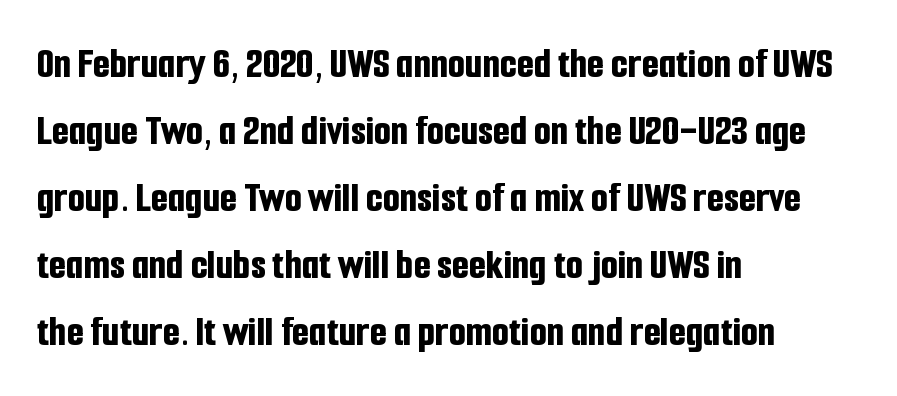
{"serif": "no", "italic": "no", "bold": "yes", "weight": "bold", "width": "condensed", "stroke_contrast": "low", "x_height": "medium", "monospaced": "no", "underline": "no", "align": "left", "line_spacing": "normal", "line_spacing_ratio": 1.52, "letter_spacing": "normal", "letter_spacing_em": 0.0, "glyph_px": 44}
